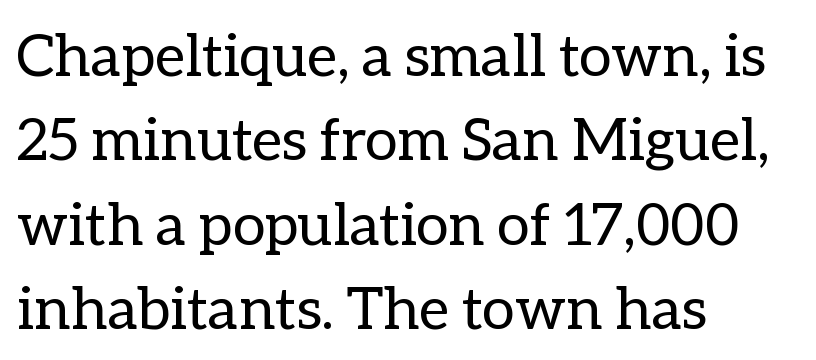
{"italic": "no", "bold": "no", "weight": "regular", "width": "normal", "stroke_contrast": "low", "x_height": "medium", "monospaced": "no", "underline": "no", "align": "left", "line_spacing": "normal", "line_spacing_ratio": 1.43, "letter_spacing": "normal", "letter_spacing_em": 0.0, "glyph_px": 59}
